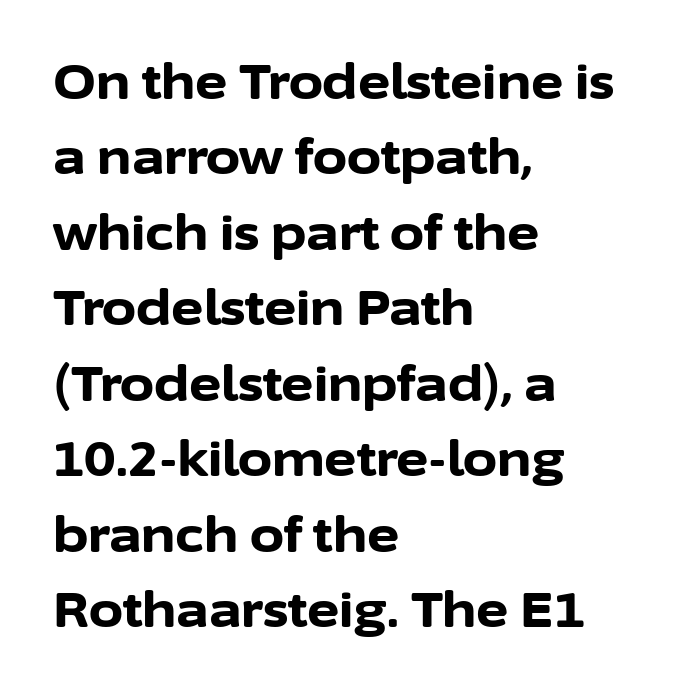
The image shows 49 px bold sans-serif type, upright; set left-aligned, normal line spacing (1.54x), normal letter spacing, not underlined; low stroke contrast and a medium x-height.
